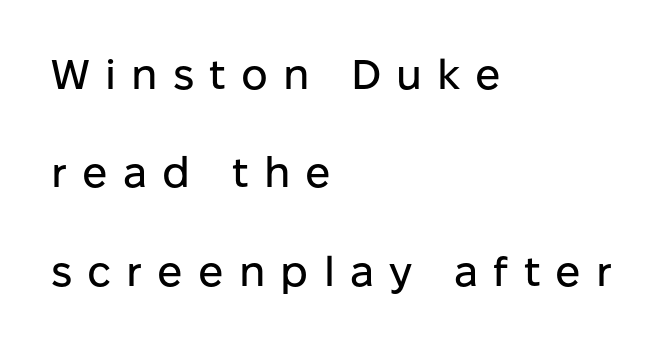
The image shows 42 px sans-serif type, upright; set left-aligned, loose line spacing (2.34x), unusually wide letter spacing (+0.36 em), not underlined; low stroke contrast and a medium x-height.
